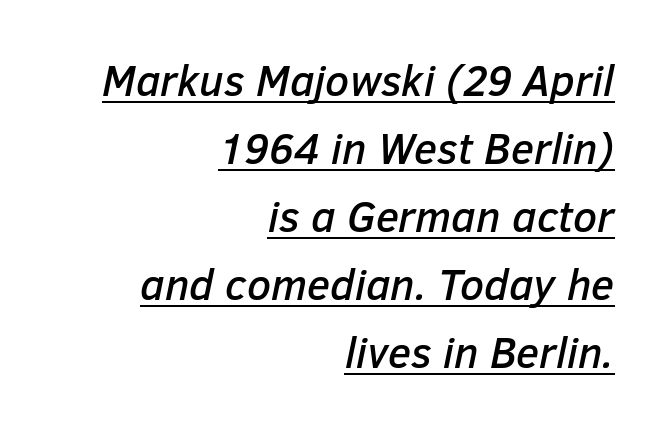
The image shows 43 px text type, italic (leaning right); set right-aligned, normal line spacing (1.58x), normal letter spacing, underlined; low stroke contrast and a medium x-height.
